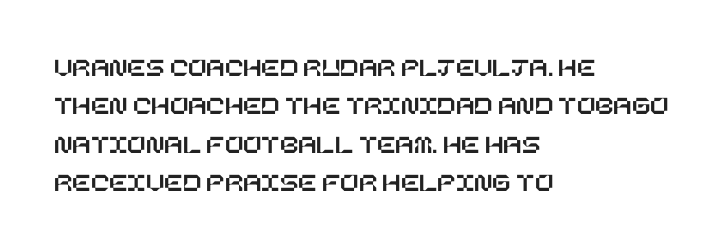
Compared with typical paragraphs, the rows here are spaced about the same. Posture: straight, roman, zero tilt. Inter-character spacing is left at the font's built-in metrics. The space beneath each line is pristine and unruled. The compositor pushed each line to the left boundary.
